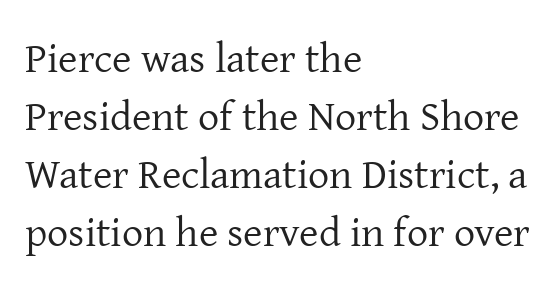
The image shows 42 px regular-weight serif type, upright; set left-aligned, normal line spacing (1.38x), normal letter spacing, not underlined; low stroke contrast and a medium x-height.
